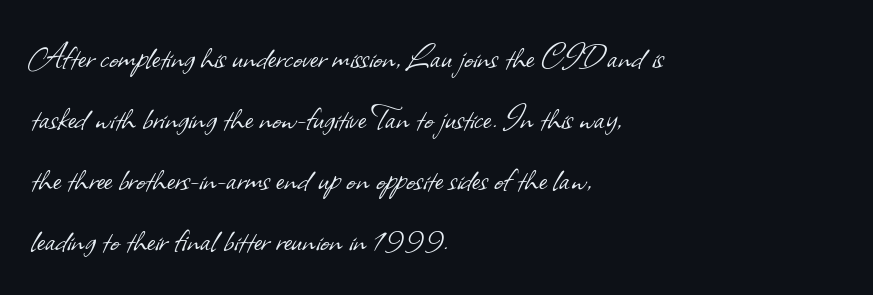
Q: Is the text bold? A: No.
Q: Is the typeface a serif or a sans-serif typeface? A: Sans-serif.
Q: Is the text underlined? A: No.
Q: How is the paragraph aligned? A: Left-aligned.
Q: Is the spacing between letters normal or unusually wide? A: Normal.
Q: Is the spacing between lines tight, normal or loose? A: Normal.
Q: Width (condensed, normal, or wide)? A: Normal.
Q: Stroke contrast? A: Low.
Q: x-height? A: Small.
Q: Monospaced? A: No.
